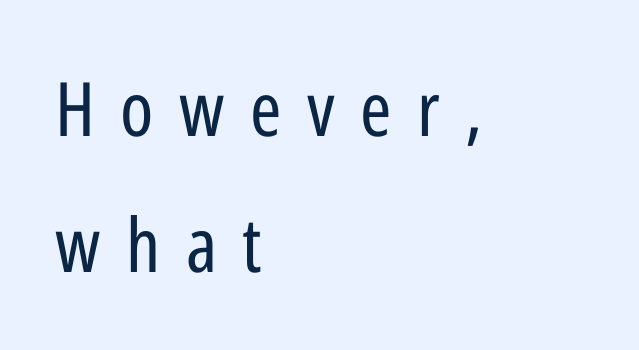
Beneath every word, the page is bare. Vertical stems look standard width or narrower in stroke. Check where the strokes stop: nothing finishes them off — pure sans. Line starts are locked; line ends wander. Short note: letters widely spaced.
